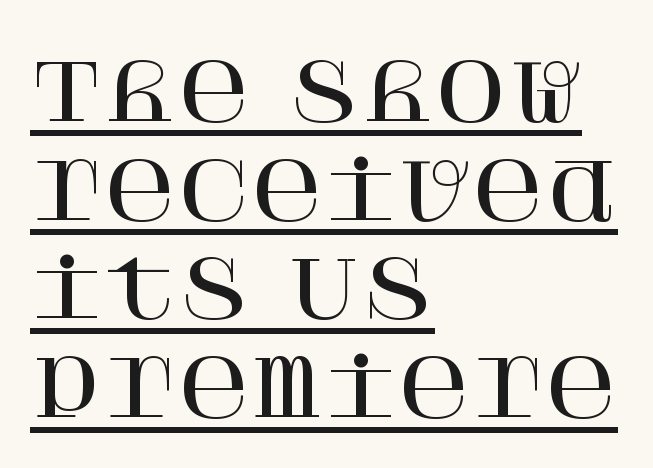
The glyphs are accompanied by a horizontal stroke just below them. Does extra space separate the letters? No, they use regular spacing. Little horizontal feet cap the strokes, marking this as serif type. Posture: straight, roman, zero tilt.
